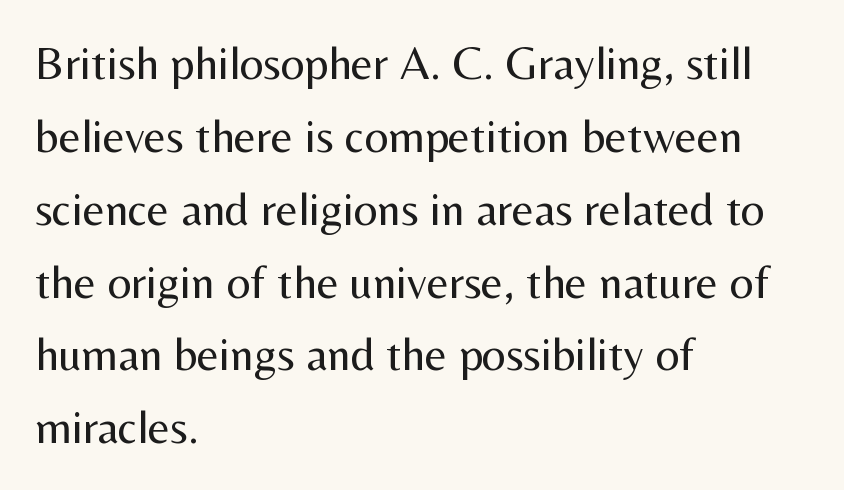
Regarding serifs, this sample does without them. The typesetting does not lean heavy: it is not bold. One-word summary of the alignment: left. This sample has the flowing, uneven cadence of proportional lettering. Lines of text with bare space underneath. It's the straight-up-and-down kind of type.
